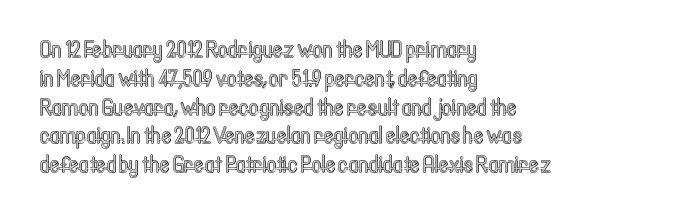
{"italic": "no", "underline": "no", "align": "left", "line_spacing_ratio": 1.2, "letter_spacing": "normal", "letter_spacing_em": 0.0, "glyph_px": 24}
